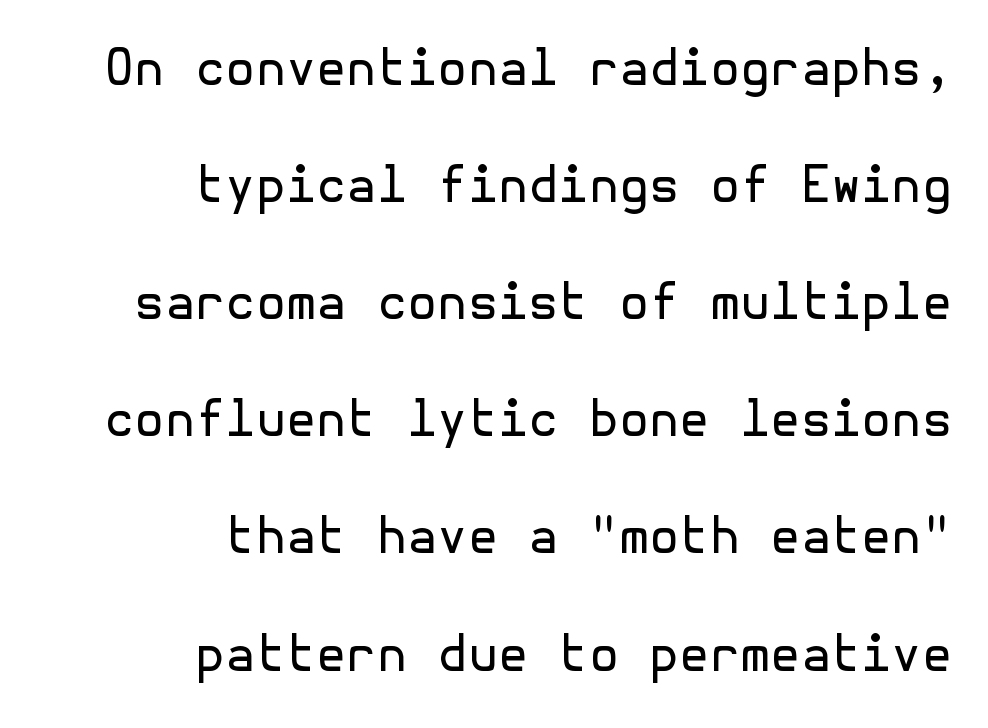
Q: Is the text bold? A: No.
Q: Is the text italic (slanted)? A: No, it is upright.
Q: Is the typeface a serif or a sans-serif typeface? A: Sans-serif.
Q: Is the text underlined? A: No.
Q: How is the paragraph aligned? A: Right-aligned.
Q: Is the spacing between letters normal or unusually wide? A: Normal.
Q: Is the spacing between lines tight, normal or loose? A: Loose.
Q: Width (condensed, normal, or wide)? A: Normal.
Q: x-height? A: Medium.
